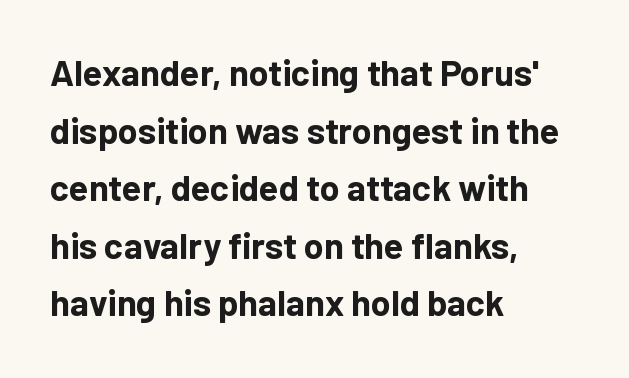
Q: Is the text bold? A: Yes.
Q: Is the text italic (slanted)? A: No, it is upright.
Q: Is the typeface a serif or a sans-serif typeface? A: Sans-serif.
Q: Is the text underlined? A: No.
Q: How is the paragraph aligned? A: Left-aligned.
Q: Is the spacing between letters normal or unusually wide? A: Normal.
Q: Is the spacing between lines tight, normal or loose? A: Normal.
Q: Width (condensed, normal, or wide)? A: Normal.
Q: Stroke contrast? A: Low.
Q: x-height? A: Medium.
Q: Monospaced? A: No.
